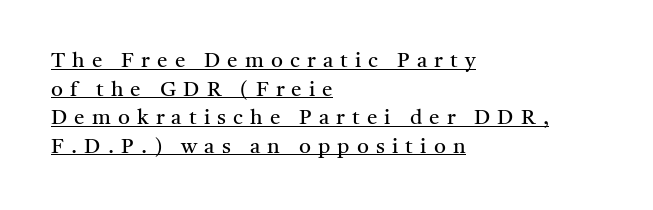
{"italic": "no", "bold": "no", "underline": "yes", "align": "left", "line_spacing": "normal", "line_spacing_ratio": 1.36, "letter_spacing": "wide", "letter_spacing_em": 0.34, "glyph_px": 21}
